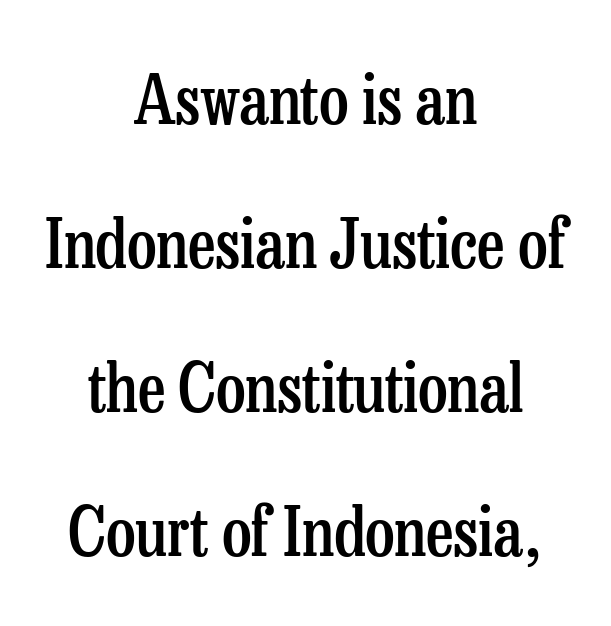
{"serif": "yes", "italic": "no", "bold": "semi", "weight": "semibold", "width": "condensed", "stroke_contrast": "low", "x_height": "medium", "monospaced": "no", "underline": "no", "align": "center", "line_spacing": "loose", "line_spacing_ratio": 2.15, "letter_spacing": "normal", "letter_spacing_em": 0.0, "glyph_px": 67}
